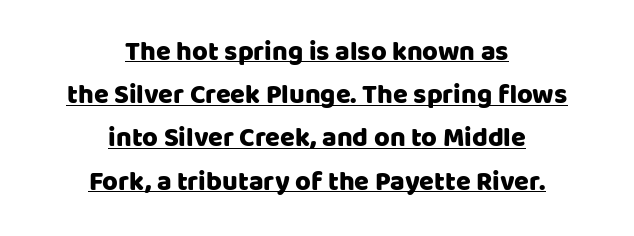
The image shows 27 px text type, upright; set centered, normal line spacing (1.6x), normal letter spacing, underlined.
